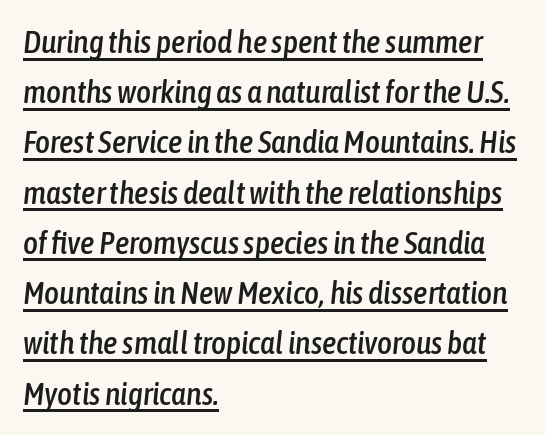
The image shows 32 px condensed type, italic (leaning right); set left-aligned, normal line spacing (1.57x), normal letter spacing, underlined; low stroke contrast and a medium x-height.
